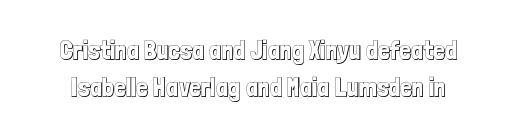
{"italic": "no", "underline": "no", "line_spacing": "normal", "line_spacing_ratio": 1.41, "letter_spacing": "normal", "letter_spacing_em": 0.0, "glyph_px": 26}
